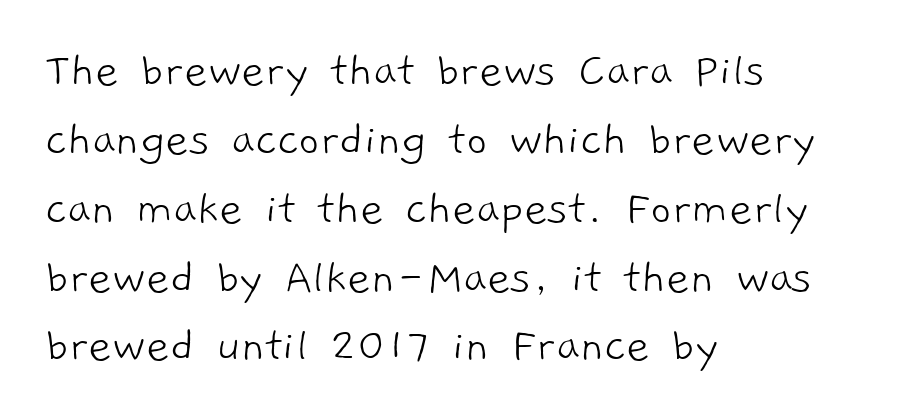
Q: Is the text bold? A: No.
Q: Is the typeface a serif or a sans-serif typeface? A: Sans-serif.
Q: Is the text underlined? A: No.
Q: How is the paragraph aligned? A: Left-aligned.
Q: Is the spacing between letters normal or unusually wide? A: Normal.
Q: Is the spacing between lines tight, normal or loose? A: Normal.
Q: Width (condensed, normal, or wide)? A: Normal.
Q: Stroke contrast? A: Low.
Q: x-height? A: Medium.
Q: Monospaced? A: No.
